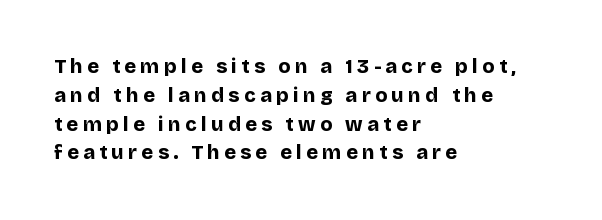
{"italic": "no", "bold": "yes", "underline": "no", "align": "left", "line_spacing": "normal", "line_spacing_ratio": 1.44, "letter_spacing": "wide", "letter_spacing_em": 0.22, "glyph_px": 20}
